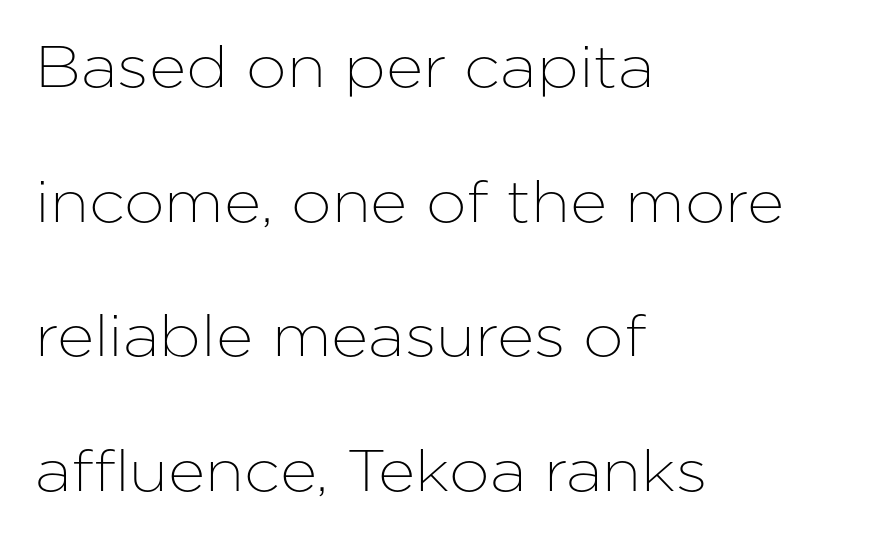
{"serif": "no", "italic": "no", "width": "normal", "stroke_contrast": "low", "x_height": "medium", "monospaced": "no", "underline": "no", "align": "left", "line_spacing": "loose", "line_spacing_ratio": 2.32, "letter_spacing": "normal", "letter_spacing_em": 0.0, "glyph_px": 58}
